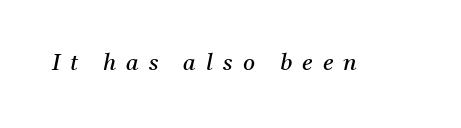
The image shows 23 px text type, italic (leaning right); set unusually wide letter spacing (+0.44 em), not underlined.
